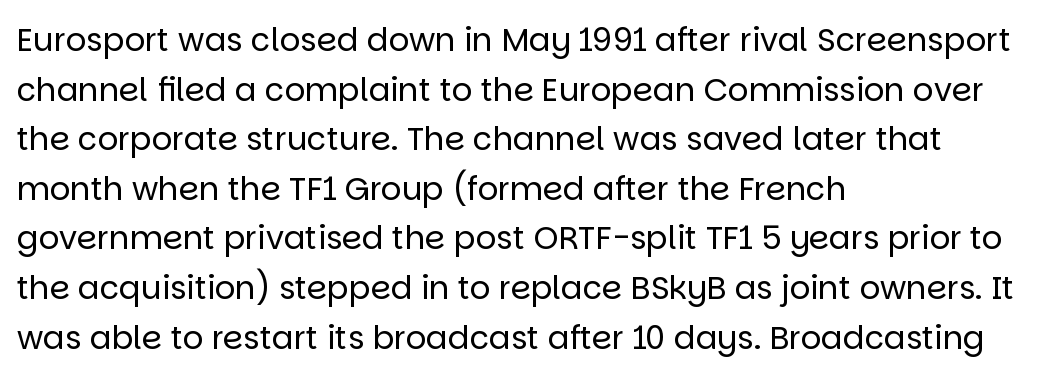
Q: Is the text bold? A: No.
Q: Is the text italic (slanted)? A: No, it is upright.
Q: Is the typeface a serif or a sans-serif typeface? A: Sans-serif.
Q: Is the text underlined? A: No.
Q: How is the paragraph aligned? A: Left-aligned.
Q: Is the spacing between letters normal or unusually wide? A: Normal.
Q: Is the spacing between lines tight, normal or loose? A: Normal.
Q: Width (condensed, normal, or wide)? A: Normal.
Q: Stroke contrast? A: Low.
Q: x-height? A: Large.
Q: Monospaced? A: No.
